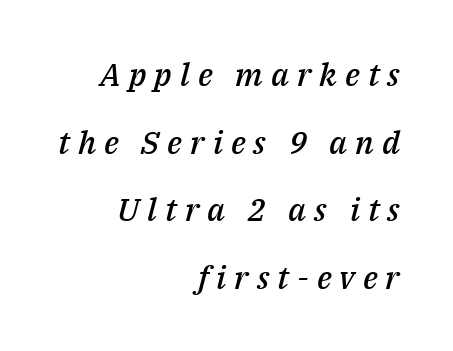
The image shows 32 px semibold type, italic (leaning right); set right-aligned, loose line spacing (2.11x), unusually wide letter spacing (+0.25 em), not underlined; medium stroke contrast and a medium x-height.
